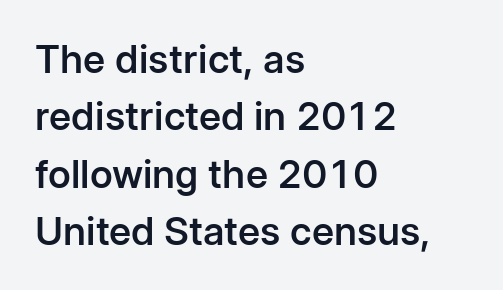
{"serif": "no", "italic": "no", "bold": "semi", "weight": "semibold", "width": "normal", "stroke_contrast": "low", "x_height": "medium", "monospaced": "no", "underline": "no", "align": "left", "line_spacing": "normal", "line_spacing_ratio": 1.47, "letter_spacing": "normal", "letter_spacing_em": 0.0, "glyph_px": 39}
